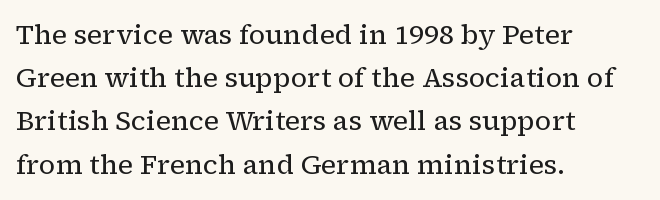
The image shows 27 px text type, upright; set left-aligned, normal line spacing (1.6x), normal letter spacing, not underlined.
